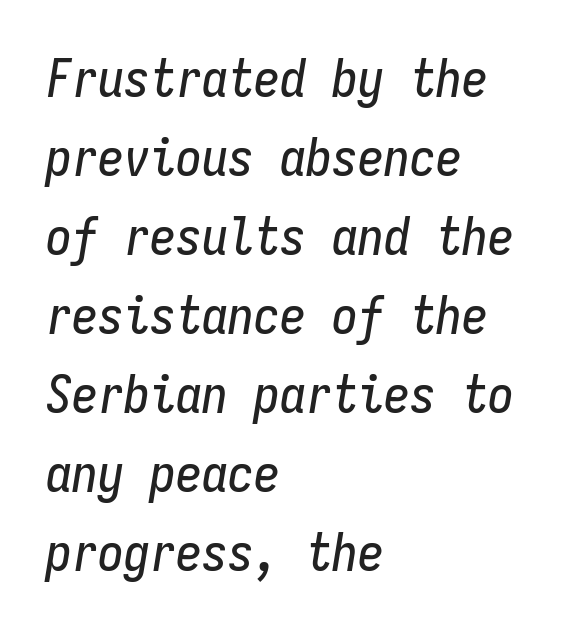
The image shows 52 px condensed type, italic (leaning right), monospaced; set left-aligned, normal line spacing (1.52x), normal letter spacing, not underlined; low stroke contrast and a medium x-height.
